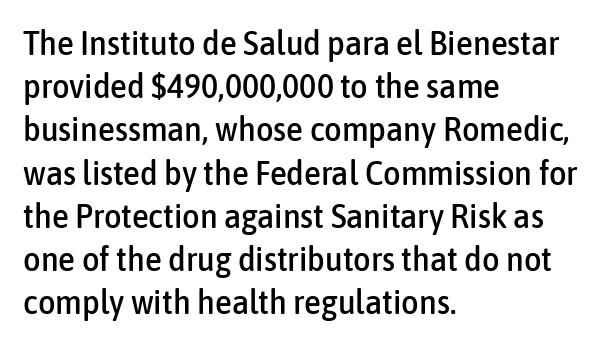
{"serif": "no", "italic": "no", "width": "condensed", "stroke_contrast": "low", "x_height": "medium", "monospaced": "no", "underline": "no", "align": "left", "line_spacing": "normal", "line_spacing_ratio": 1.27, "letter_spacing": "normal", "letter_spacing_em": 0.0, "glyph_px": 34}
